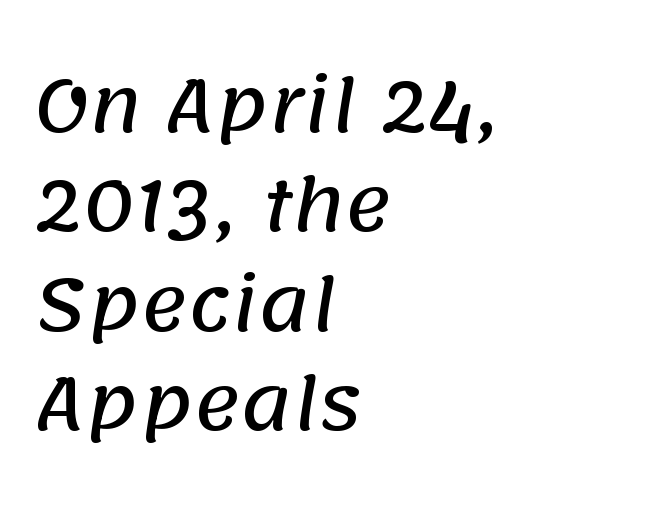
{"serif": "no", "width": "normal", "stroke_contrast": "low", "x_height": "large", "monospaced": "no", "underline": "no", "align": "left", "line_spacing": "normal", "line_spacing_ratio": 1.4, "letter_spacing": "normal", "letter_spacing_em": 0.0, "glyph_px": 71}
